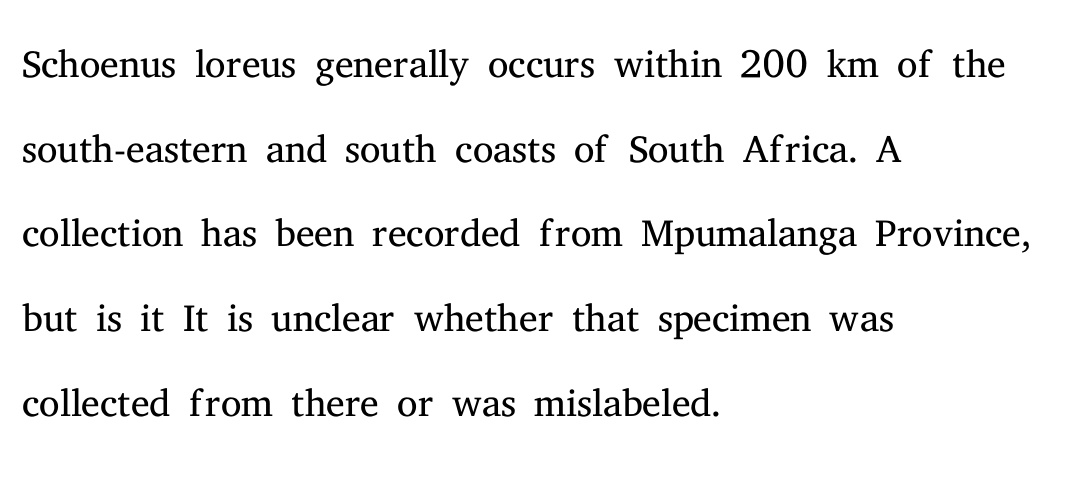
{"serif": "yes", "italic": "no", "bold": "no", "weight": "light", "width": "normal", "stroke_contrast": "medium", "x_height": "medium", "monospaced": "no", "underline": "no", "align": "left", "line_spacing": "normal", "line_spacing_ratio": 1.46, "letter_spacing": "normal", "letter_spacing_em": 0.0, "glyph_px": 58}
